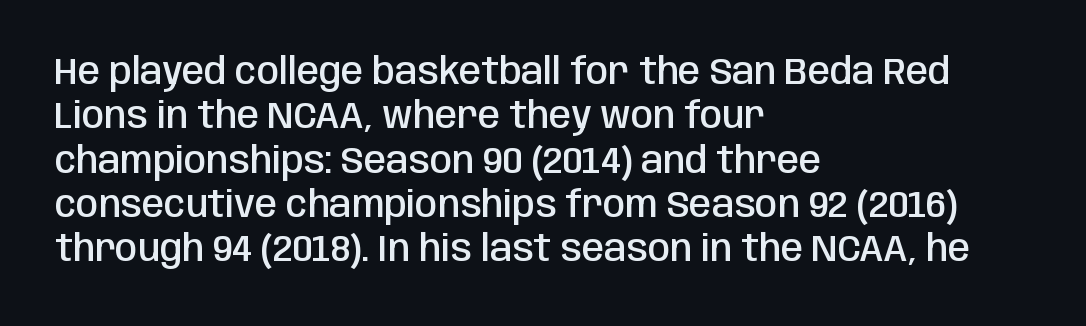
The image shows 36 px semibold, condensed sans-serif type, upright; set left-aligned, line spacing 1.23x, normal letter spacing, not underlined; low stroke contrast and a large x-height.
